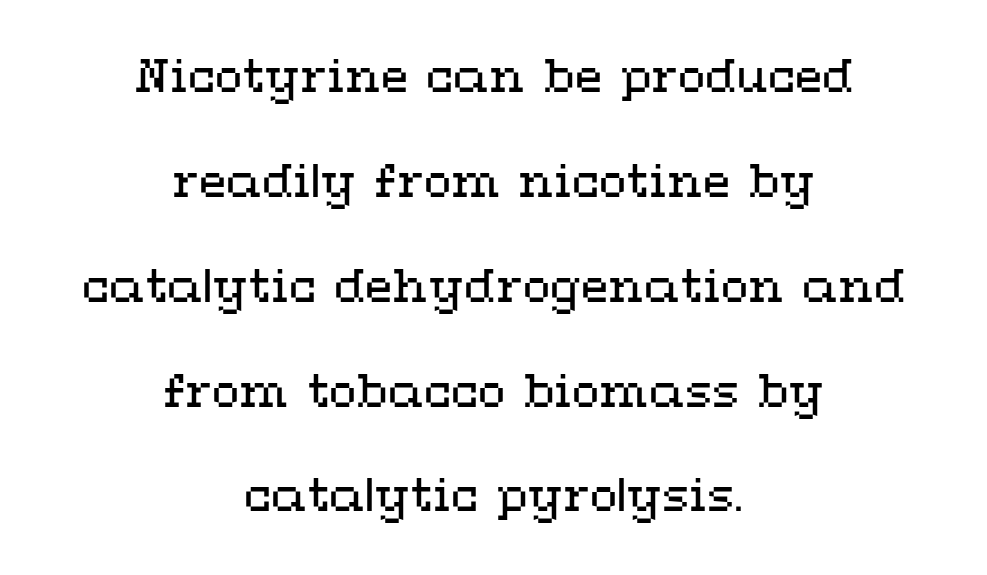
Q: Is the text bold? A: No.
Q: Is the text italic (slanted)? A: No, it is upright.
Q: Is the text underlined? A: No.
Q: How is the paragraph aligned? A: Centered.
Q: Is the spacing between letters normal or unusually wide? A: Normal.
Q: Is the spacing between lines tight, normal or loose? A: Loose.
Q: Width (condensed, normal, or wide)? A: Wide.
Q: Stroke contrast? A: Medium.
Q: x-height? A: Medium.
Q: Monospaced? A: No.
